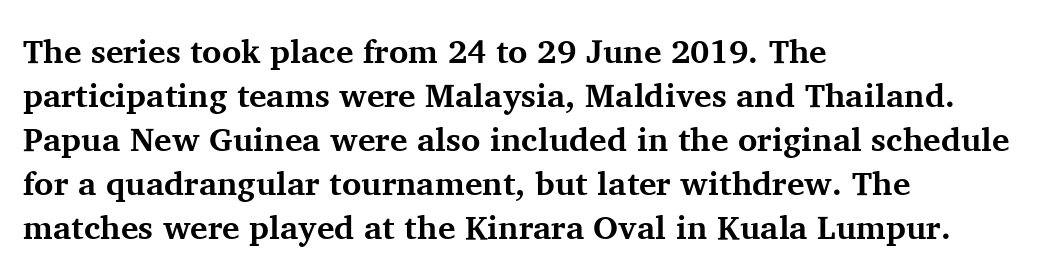
Q: Is the text bold? A: Yes.
Q: Is the text italic (slanted)? A: No, it is upright.
Q: Is the typeface a serif or a sans-serif typeface? A: Serif.
Q: Is the text underlined? A: No.
Q: How is the paragraph aligned? A: Left-aligned.
Q: Is the spacing between letters normal or unusually wide? A: Normal.
Q: Is the spacing between lines tight, normal or loose? A: Normal.
Q: Width (condensed, normal, or wide)? A: Normal.
Q: Stroke contrast? A: Medium.
Q: x-height? A: Medium.
Q: Monospaced? A: No.
